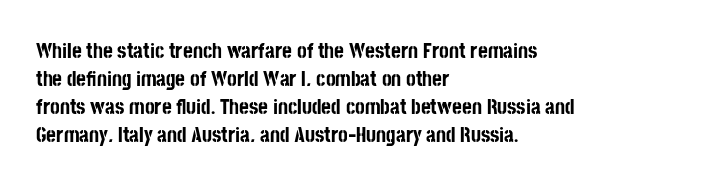
The image shows 21 px bold type, upright; set left-aligned, normal line spacing (1.34x), normal letter spacing, not underlined.
